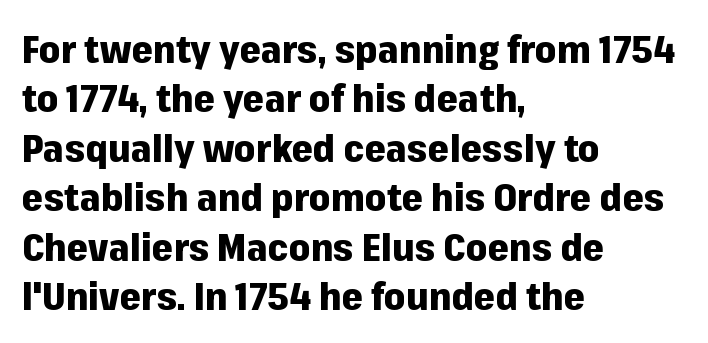
The image shows 38 px heavy sans-serif type, upright; set left-aligned, normal line spacing (1.3x), normal letter spacing, not underlined; low stroke contrast and a medium x-height.
